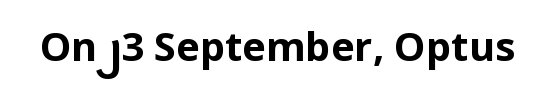
The image shows 40 px bold sans-serif type, upright; set normal letter spacing, not underlined; low stroke contrast and a medium x-height.
